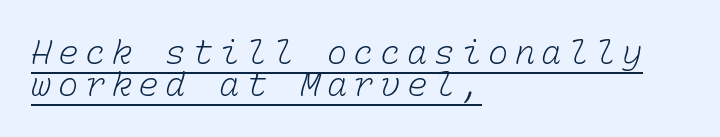
{"bold": "no", "weight": "light", "width": "normal", "stroke_contrast": "low", "x_height": "medium", "monospaced": "yes", "underline": "yes", "align": "left", "line_spacing": "tight", "line_spacing_ratio": 0.95, "glyph_px": 34}
